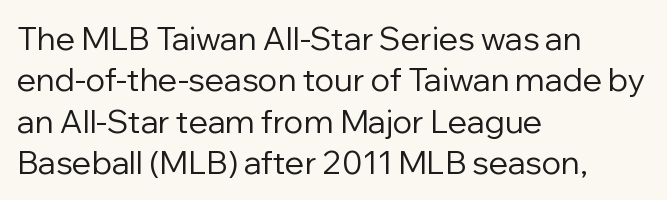
If you drew a ruler down the left edge, every line would touch it. Summary of weight: not heavy and not bold. The space beneath each line is pristine and unruled. Think of a printed novel: that variable character pitch is what you see here. Interline gaps are of average width in this sample.
